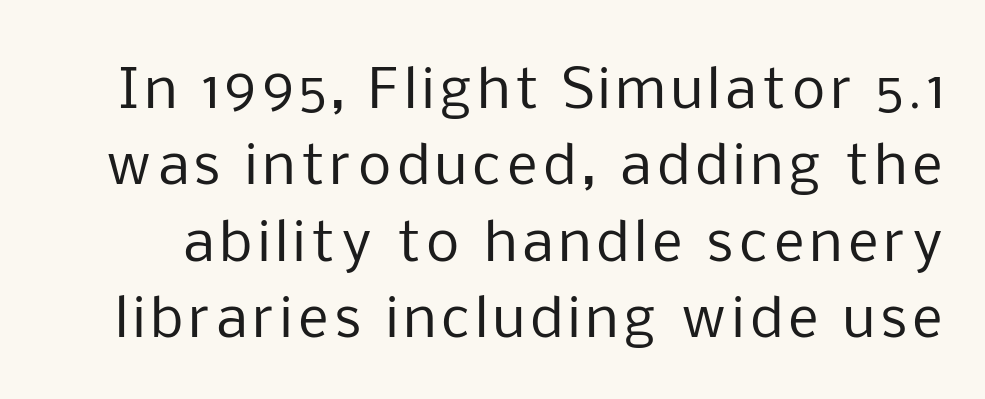
A quiet, ordinary-to-light weight characterises the typeface. Rows of type keep a routine distance in the vertical direction. Type without underlining. The face used here is a sans, in the tradition of grotesques and geometrics. Italic? Not at all — the glyphs are vertical. Varying glyph widths throughout — classic text-font behaviour.
